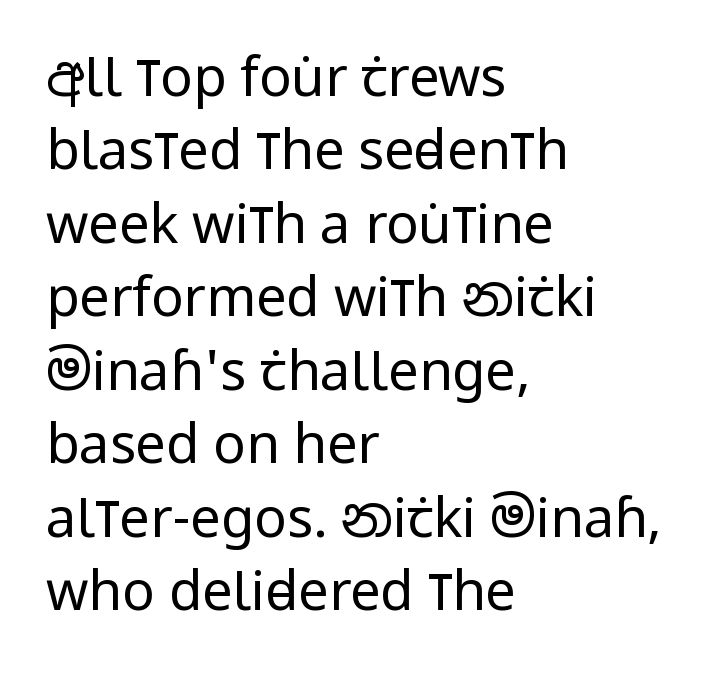
{"serif": "no", "italic": "no", "bold": "no", "weight": "regular", "width": "condensed", "stroke_contrast": "low", "x_height": "large", "monospaced": "no", "underline": "no", "align": "left", "line_spacing": "normal", "line_spacing_ratio": 1.36, "letter_spacing": "normal", "letter_spacing_em": 0.0, "glyph_px": 54}
